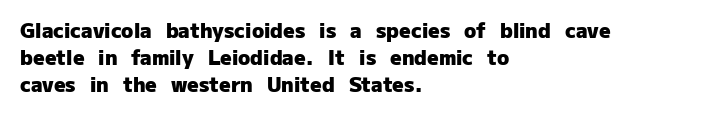
The image shows 20 px bold type, upright; set left-aligned, normal line spacing (1.34x), normal letter spacing, not underlined.
